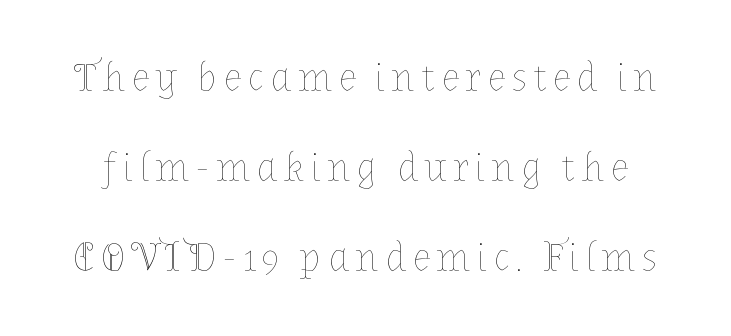
Q: Is the text bold? A: No.
Q: Is the text italic (slanted)? A: No, it is upright.
Q: Is the text underlined? A: No.
Q: Is the spacing between lines tight, normal or loose? A: Loose.
Q: Width (condensed, normal, or wide)? A: Normal.
Q: Stroke contrast? A: Low.
Q: x-height? A: Medium.
Q: Monospaced? A: No.
